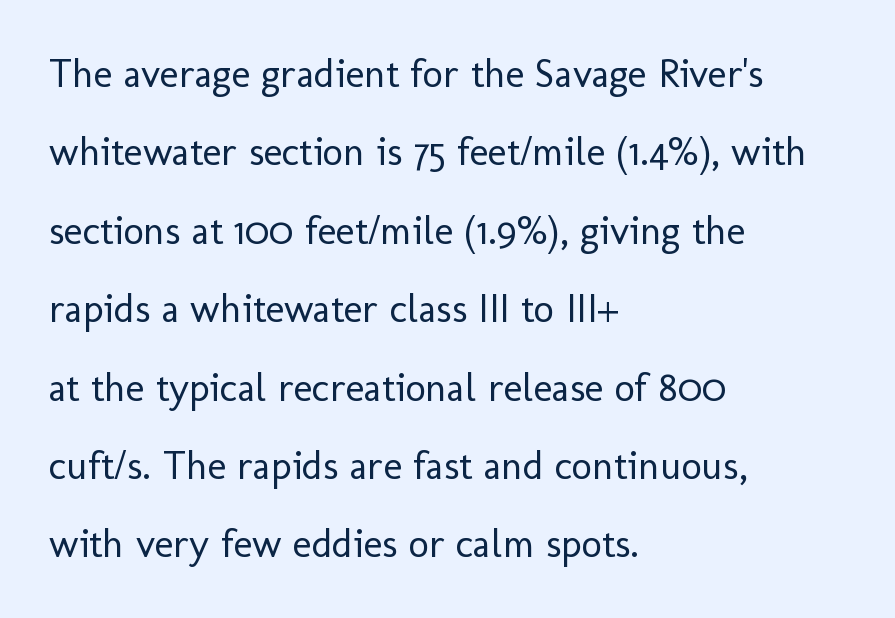
{"serif": "no", "italic": "no", "bold": "no", "weight": "regular", "width": "normal", "stroke_contrast": "low", "x_height": "medium", "monospaced": "no", "underline": "no", "align": "left", "line_spacing": "loose", "line_spacing_ratio": 1.96, "letter_spacing": "normal", "letter_spacing_em": 0.0, "glyph_px": 40}
